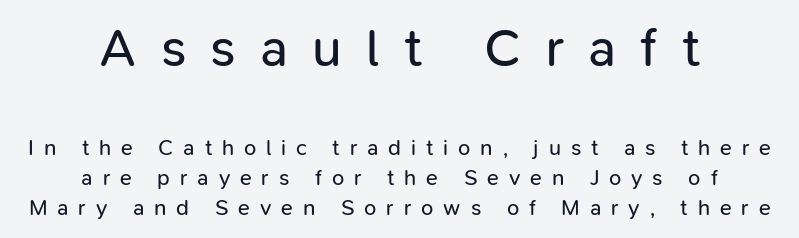
{"serif": "no", "italic": "no", "bold": "no", "weight": "regular", "width": "normal", "stroke_contrast": "low", "x_height": "medium", "monospaced": "no", "underline": "no", "align": "center", "line_spacing": "normal", "line_spacing_ratio": 1.38, "letter_spacing": "wide", "letter_spacing_em": 0.45, "larger_block": "first", "size_ratio": 2.45, "glyph_px": 54}
